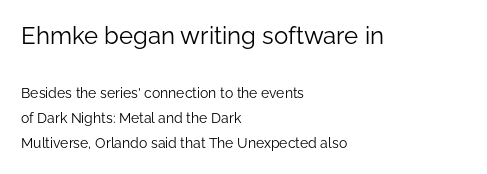
{"italic": "no", "bold": "no", "underline": "no", "align": "left", "line_spacing_ratio": 1.81, "letter_spacing": "normal", "letter_spacing_em": 0.0, "larger_block": "first", "size_ratio": 1.71, "glyph_px": 24}
